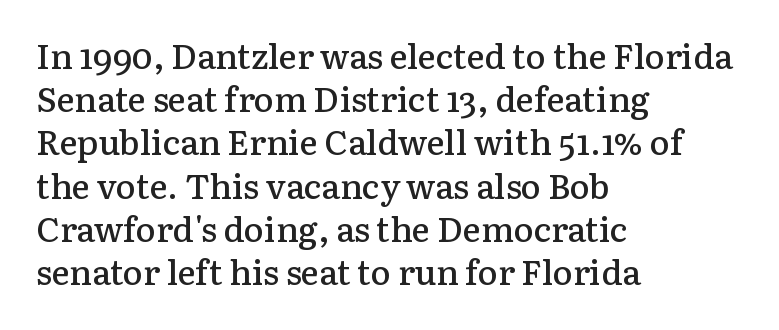
Q: Is the text bold? A: Semi-bold.
Q: Is the text italic (slanted)? A: No, it is upright.
Q: Is the typeface a serif or a sans-serif typeface? A: Serif.
Q: Is the text underlined? A: No.
Q: How is the paragraph aligned? A: Left-aligned.
Q: Is the spacing between letters normal or unusually wide? A: Normal.
Q: Is the spacing between lines tight, normal or loose? A: Normal.
Q: Width (condensed, normal, or wide)? A: Normal.
Q: Stroke contrast? A: Low.
Q: x-height? A: Medium.
Q: Monospaced? A: No.
